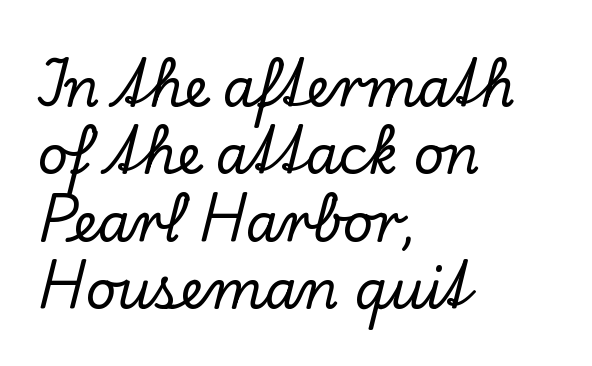
Q: Is the text italic (slanted)? A: Yes.
Q: Is the typeface a serif or a sans-serif typeface? A: Serif.
Q: Is the text underlined? A: No.
Q: How is the paragraph aligned? A: Left-aligned.
Q: Is the spacing between letters normal or unusually wide? A: Normal.
Q: Is the spacing between lines tight, normal or loose? A: Normal.
Q: Width (condensed, normal, or wide)? A: Normal.
Q: Stroke contrast? A: Low.
Q: x-height? A: Small.
Q: Monospaced? A: No.
